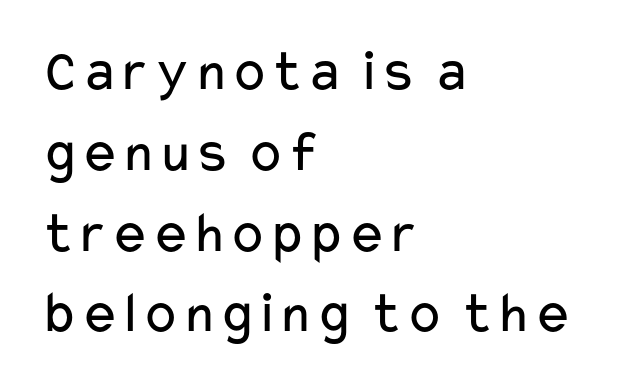
The image shows 59 px regular-weight, wide sans-serif type, upright; set left-aligned, normal line spacing (1.37x), normal letter spacing, not underlined; low stroke contrast and a medium x-height.
